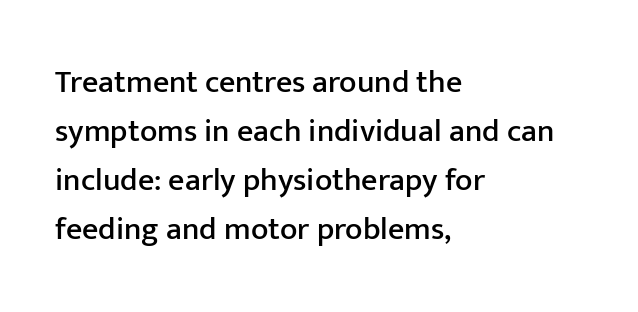
The image shows 32 px sans-serif type, upright; set left-aligned, normal line spacing (1.53x), normal letter spacing, not underlined; low stroke contrast and a medium x-height.
